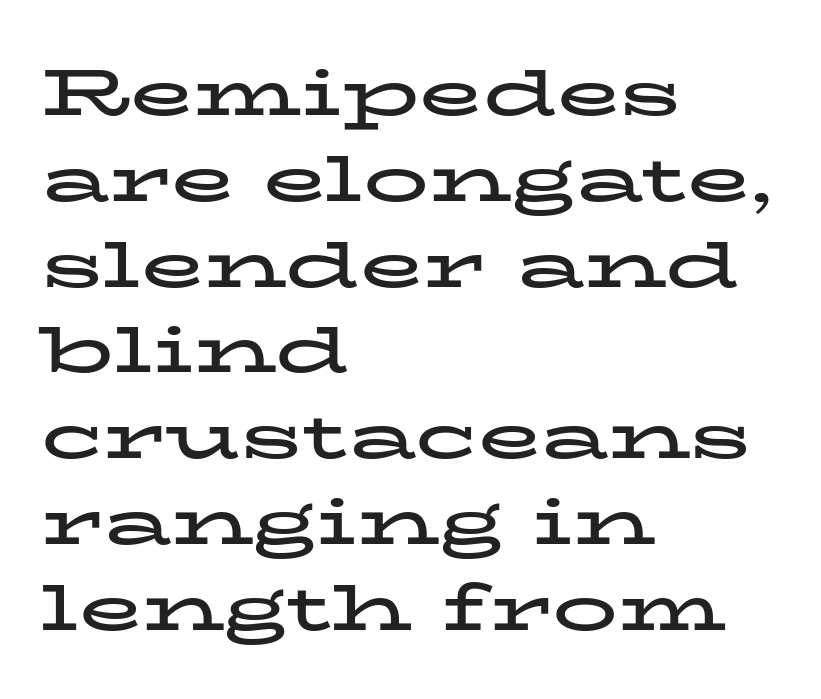
{"serif": "yes", "italic": "no", "bold": "yes", "weight": "bold", "width": "wide", "stroke_contrast": "low", "x_height": "medium", "monospaced": "no", "underline": "no", "align": "left", "line_spacing": "normal", "line_spacing_ratio": 1.32, "letter_spacing": "normal", "letter_spacing_em": 0.0, "glyph_px": 65}
